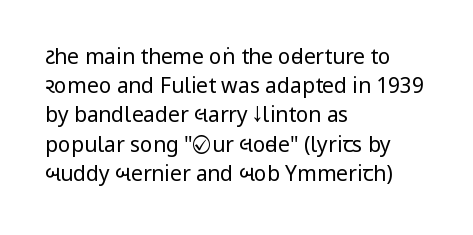
Q: Is the text bold? A: No.
Q: Is the text italic (slanted)? A: No, it is upright.
Q: Is the text underlined? A: No.
Q: How is the paragraph aligned? A: Left-aligned.
Q: Is the spacing between letters normal or unusually wide? A: Normal.
Q: Is the spacing between lines tight, normal or loose? A: Normal.
